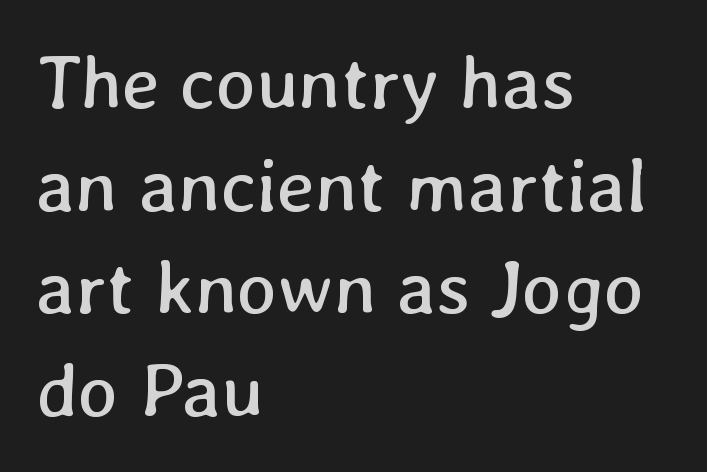
{"bold": "no", "weight": "regular", "width": "normal", "stroke_contrast": "low", "x_height": "medium", "monospaced": "no", "underline": "no", "align": "left", "line_spacing": "normal", "line_spacing_ratio": 1.35, "letter_spacing": "normal", "letter_spacing_em": 0.0, "glyph_px": 76}
